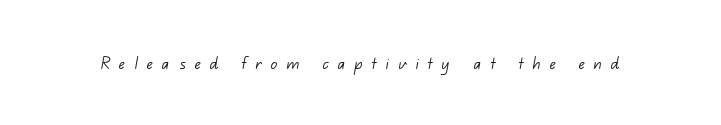
Q: Is the text bold? A: No.
Q: Is the text underlined? A: No.
Q: Is the spacing between letters normal or unusually wide? A: Unusually wide.
